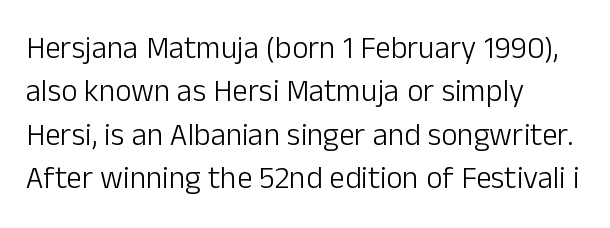
Compared with a centered layout, this one pins lines to the left instead. On a weight scale, this lands at 450 or below. The letters stand upright; this is a roman face. The string is rendered with underlining switched off.
